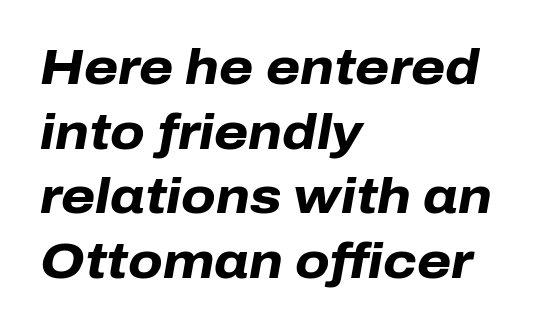
Character widths vary here, with narrow letters taking less room than wide ones. The specimen reads as italic at a glance. The rendering anchors every line to the left-hand side. Each word holds together tightly as a unit, with standard inter-letter gaps.
